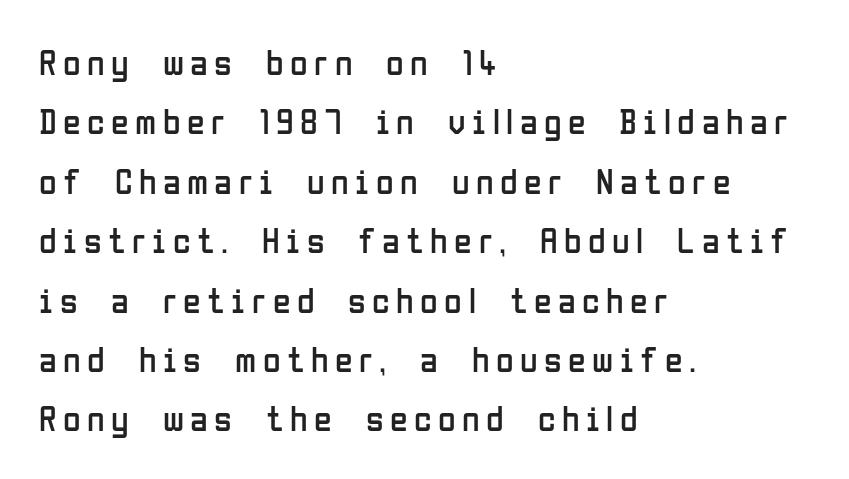
The image shows 36 px regular-weight, condensed sans-serif type, upright; set left-aligned, normal line spacing (1.65x), not underlined; low stroke contrast and a medium x-height.
